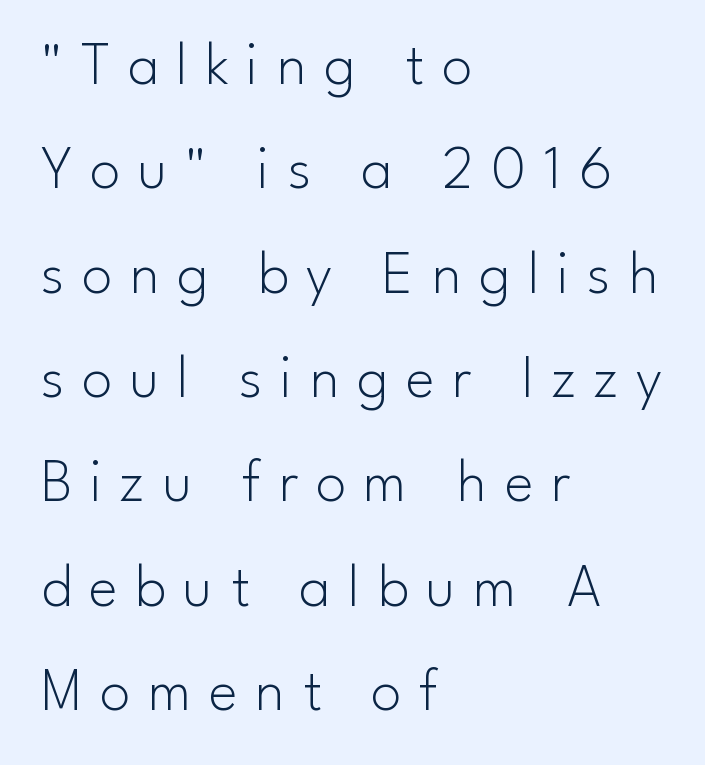
A clean baseline with only descenders dipping below it. Looks like regular typesetting: each glyph gets only the width it needs. This rendering uses left alignment, leaving the right contour irregular. Rendered with straight, roman letterforms.
